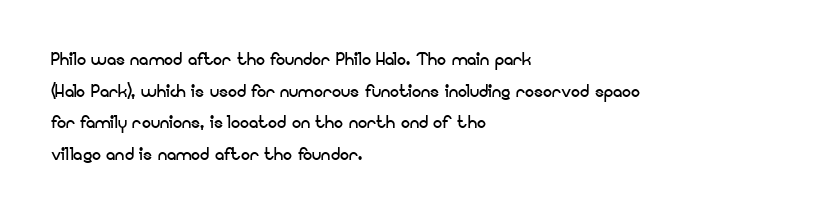
The image shows 23 px text type, upright; set left-aligned, normal line spacing (1.38x), normal letter spacing, not underlined.
